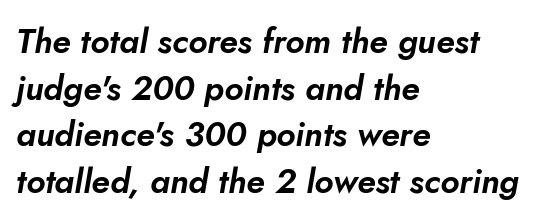
The area under the type is left untouched. The rendering keeps characters at their native spacing. The paragraph shown leans on its left margin. The lines sit at an ordinary, default distance from one another. Is this a fixed-width face? No — the glyphs have proportional, varying widths.
